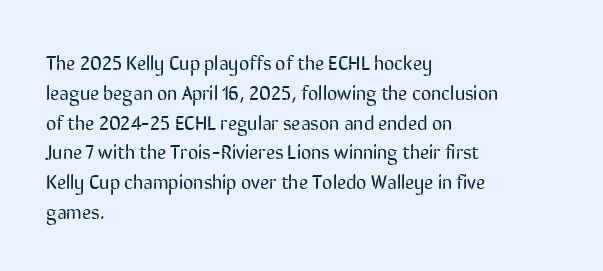
Q: Is the text bold? A: No.
Q: Is the text italic (slanted)? A: No, it is upright.
Q: Is the text underlined? A: No.
Q: How is the paragraph aligned? A: Left-aligned.
Q: Is the spacing between letters normal or unusually wide? A: Normal.
Q: Is the spacing between lines tight, normal or loose? A: Normal.
